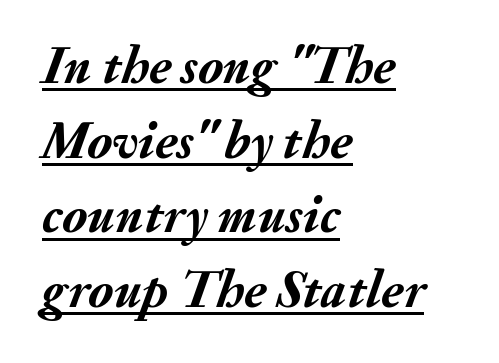
Successive baselines arrive at the customary interval. This is heavy type, rendered in bold. This sample is left-justified, so line endings fall wherever the words run out. Spacing verdict: proportional, widths tailored to each character.
